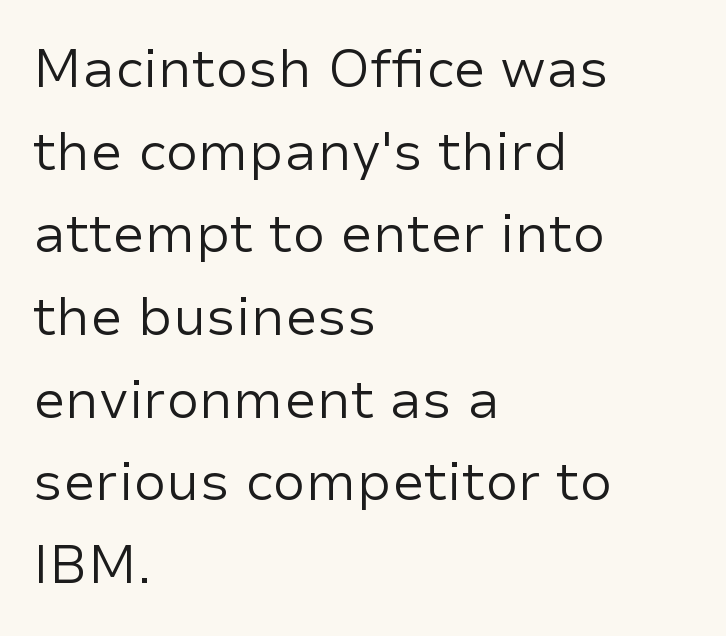
Q: Is the text bold? A: No.
Q: Is the text italic (slanted)? A: No, it is upright.
Q: Is the typeface a serif or a sans-serif typeface? A: Sans-serif.
Q: Is the text underlined? A: No.
Q: How is the paragraph aligned? A: Left-aligned.
Q: Is the spacing between letters normal or unusually wide? A: Normal.
Q: Is the spacing between lines tight, normal or loose? A: Normal.
Q: Width (condensed, normal, or wide)? A: Normal.
Q: Stroke contrast? A: Low.
Q: x-height? A: Medium.
Q: Monospaced? A: No.
